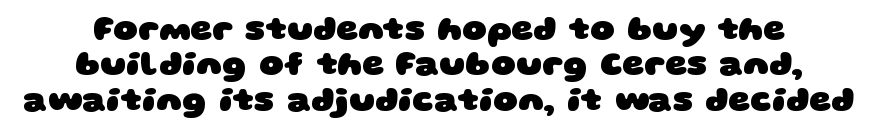
What stands out about the letter spacing? Nothing — it is the standard amount. Typographically, this falls in the sans-serif category. Anything drawn beneath the words? Only blank space. These words are printed bold, with thick strokes throughout. Do the characters align in a grid? No, the font is proportional. Vertical spacing — tight.
